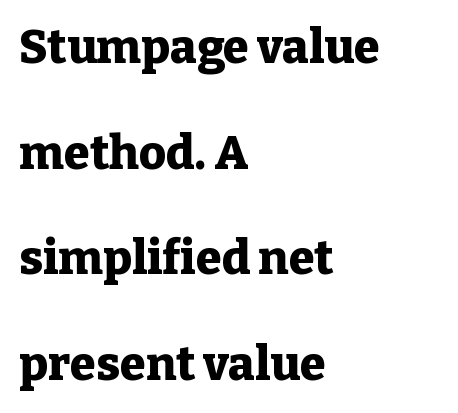
In terms of weight, the rendering is a true, heavy bold. No extra tracking has been applied to these lines. Character widths vary here, with narrow letters taking less room than wide ones. The glyphs are unaccompanied by any horizontal stroke below them. The text block is weighted toward the left margin, trailing off unevenly rightward. Widely set lines give the paragraph a tall, airy silhouette.
